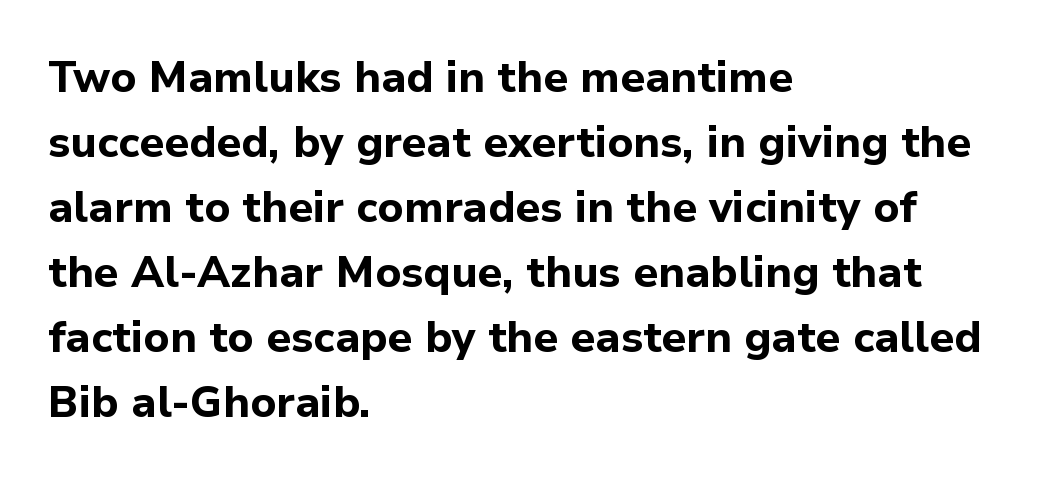
Q: Is the text bold? A: Yes.
Q: Is the text italic (slanted)? A: No, it is upright.
Q: Is the typeface a serif or a sans-serif typeface? A: Sans-serif.
Q: Is the text underlined? A: No.
Q: How is the paragraph aligned? A: Left-aligned.
Q: Is the spacing between letters normal or unusually wide? A: Normal.
Q: Is the spacing between lines tight, normal or loose? A: Normal.
Q: Width (condensed, normal, or wide)? A: Normal.
Q: Stroke contrast? A: Low.
Q: x-height? A: Medium.
Q: Monospaced? A: No.
